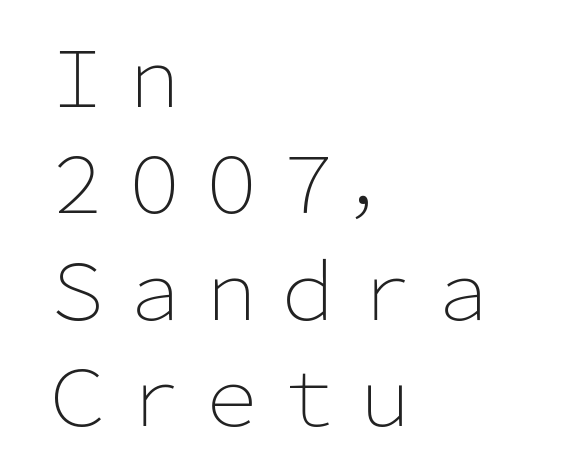
Q: Is the text bold? A: No.
Q: Is the text italic (slanted)? A: No, it is upright.
Q: Is the typeface a serif or a sans-serif typeface? A: Sans-serif.
Q: Is the text underlined? A: No.
Q: How is the paragraph aligned? A: Left-aligned.
Q: Is the spacing between letters normal or unusually wide? A: Normal.
Q: Is the spacing between lines tight, normal or loose? A: Normal.
Q: Width (condensed, normal, or wide)? A: Normal.
Q: Stroke contrast? A: Low.
Q: x-height? A: Medium.
Q: Monospaced? A: No.
